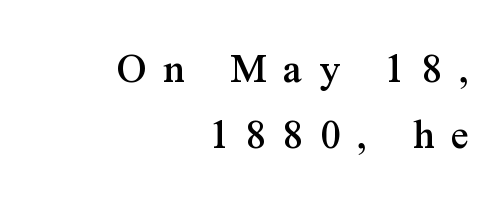
The image shows 45 px serif type, upright; set right-aligned, normal line spacing (1.46x), unusually wide letter spacing (+0.37 em), not underlined; medium stroke contrast and a medium x-height.
